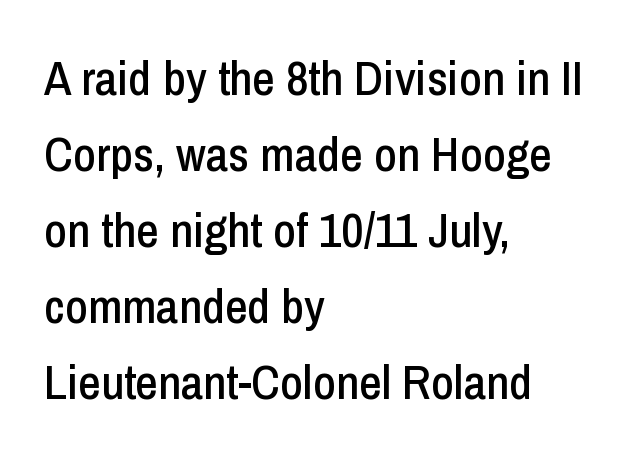
Q: Is the text italic (slanted)? A: No, it is upright.
Q: Is the typeface a serif or a sans-serif typeface? A: Sans-serif.
Q: Is the text underlined? A: No.
Q: How is the paragraph aligned? A: Left-aligned.
Q: Is the spacing between letters normal or unusually wide? A: Normal.
Q: Is the spacing between lines tight, normal or loose? A: Normal.
Q: Width (condensed, normal, or wide)? A: Condensed.
Q: Stroke contrast? A: Low.
Q: x-height? A: Medium.
Q: Monospaced? A: No.
